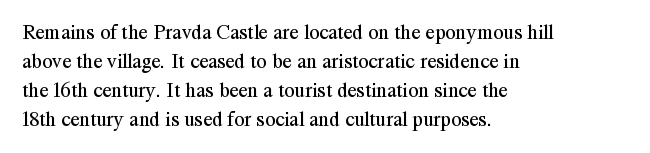
The image shows 21 px text type, upright; set left-aligned, normal line spacing (1.38x), normal letter spacing, not underlined.
